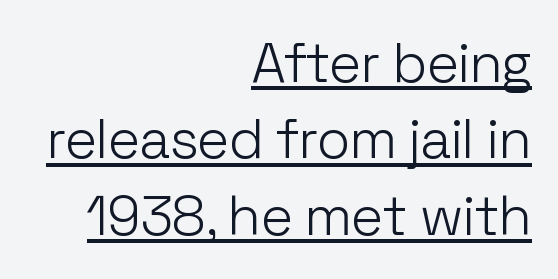
The image shows 55 px light sans-serif type, upright; set right-aligned, normal line spacing (1.39x), normal letter spacing, underlined; low stroke contrast and a medium x-height.
